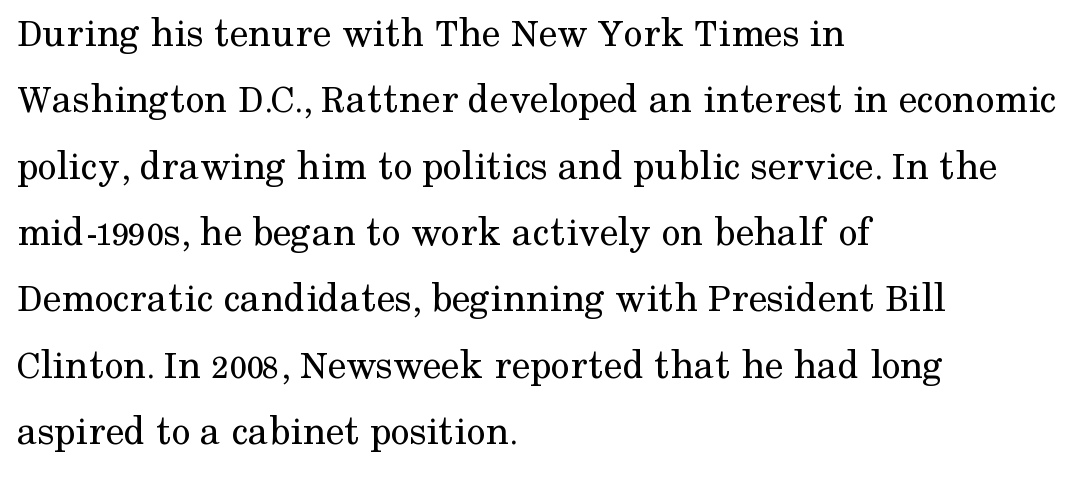
{"serif": "yes", "italic": "no", "bold": "no", "weight": "regular", "width": "normal", "stroke_contrast": "medium", "x_height": "medium", "monospaced": "no", "underline": "no", "align": "left", "line_spacing": "normal", "line_spacing_ratio": 1.58, "letter_spacing": "normal", "letter_spacing_em": 0.0, "glyph_px": 42}
